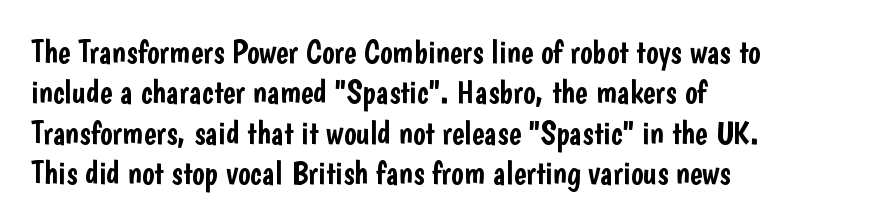
Q: Is the text italic (slanted)? A: No, it is upright.
Q: Is the typeface a serif or a sans-serif typeface? A: Sans-serif.
Q: Is the text underlined? A: No.
Q: How is the paragraph aligned? A: Left-aligned.
Q: Is the spacing between letters normal or unusually wide? A: Normal.
Q: Width (condensed, normal, or wide)? A: Condensed.
Q: Stroke contrast? A: Low.
Q: x-height? A: Medium.
Q: Monospaced? A: No.
